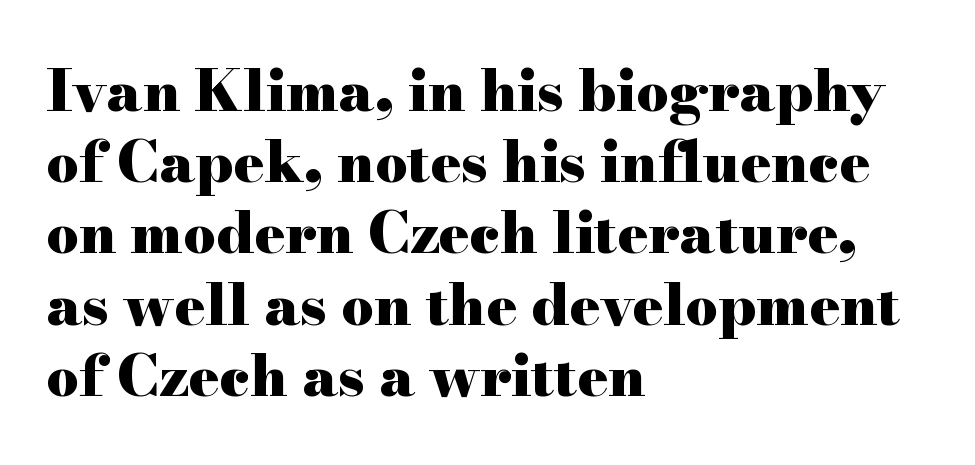
The image shows 57 px heavy, wide serif type, upright; set left-aligned, normal line spacing (1.25x), normal letter spacing, not underlined; high stroke contrast and a small x-height.
